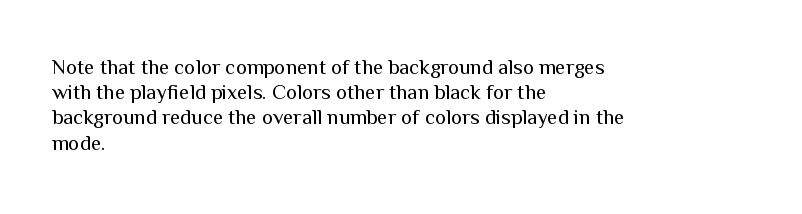
The letterforms sit shoulder to shoulder at normal distance. Typeset ragged right — the left edge is the straight one. The lettering holds an erect, upright posture throughout. Vertical stems look standard width or narrower in stroke. Beneath every word, the page is bare.
